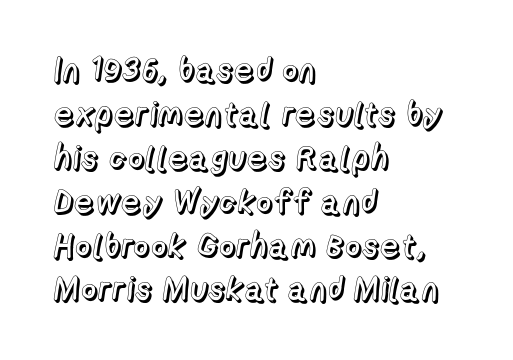
Each letter keeps its own natural width here, so spacing adapts to shape. Letter spacing: default. Leftover space on each line is placed entirely after the last word. Bare-footed words on every line.
